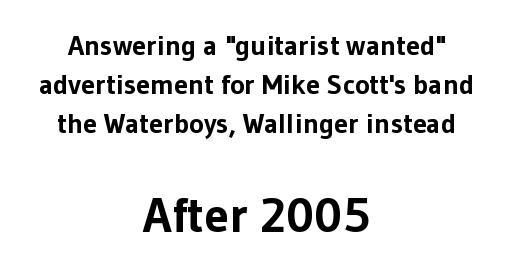
The image shows 49 px bold sans-serif type, upright; set centered, normal line spacing (1.4x), normal letter spacing, not underlined; the second (bottom) block is 1.75x larger; low stroke contrast and a medium x-height.
